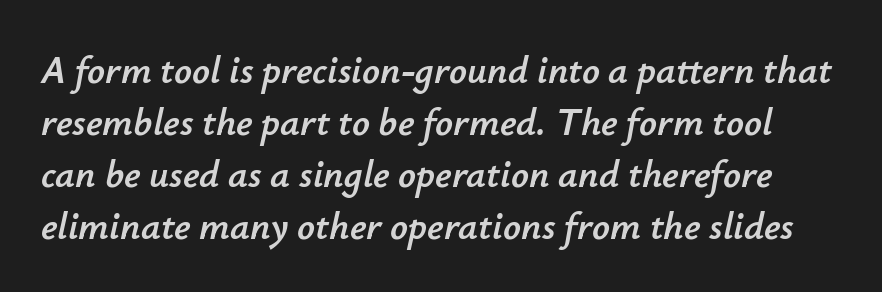
Q: Is the text italic (slanted)? A: Yes, it leans right by about 12 degrees.
Q: Is the text underlined? A: No.
Q: Is the spacing between letters normal or unusually wide? A: Normal.
Q: Is the spacing between lines tight, normal or loose? A: Normal.
Q: Width (condensed, normal, or wide)? A: Normal.
Q: Stroke contrast? A: Low.
Q: x-height? A: Small.
Q: Monospaced? A: No.
